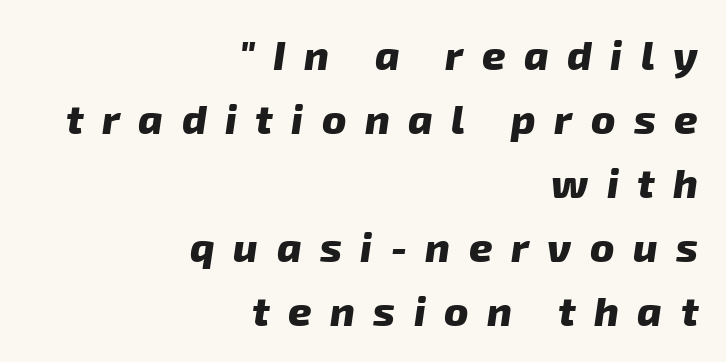
{"serif": "no", "bold": "yes", "weight": "heavy", "width": "normal", "stroke_contrast": "low", "x_height": "medium", "monospaced": "no", "underline": "no", "align": "right", "line_spacing": "normal", "line_spacing_ratio": 1.56, "letter_spacing": "wide", "letter_spacing_em": 0.45, "glyph_px": 41}
